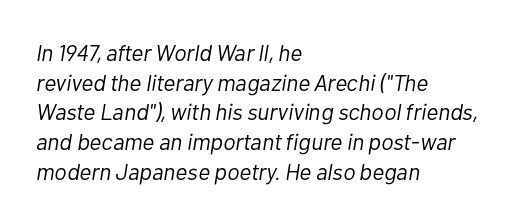
{"italic": "yes", "lean": "right", "slant_degrees": 10, "bold": "no", "underline": "no", "align": "left", "line_spacing": "normal", "line_spacing_ratio": 1.29, "letter_spacing": "normal", "letter_spacing_em": 0.0, "glyph_px": 23}
